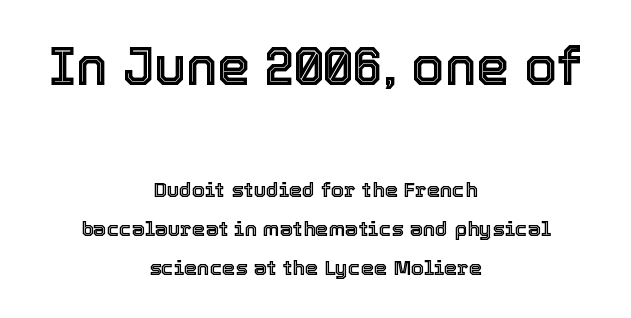
The foot of each line stays bare and open. Character size in the leading block exceeds that of the trailing block. Every row of glyphs is offset so its center matches the block's center. A typesetter would call this zero additional tracking. These lines are rendered in a variable-pitch font.
